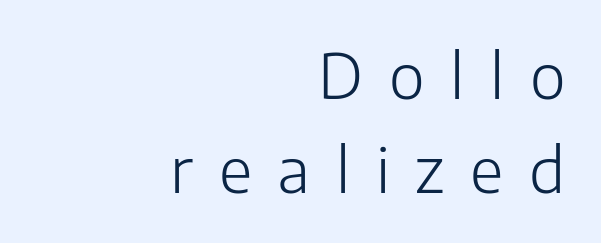
The weight tops out at a normal text grade. The passage shown is typeset with a sans-serif family. Whoever set this chose a conventional vertical rhythm. Glance below the letters and you will spot only blank space.
